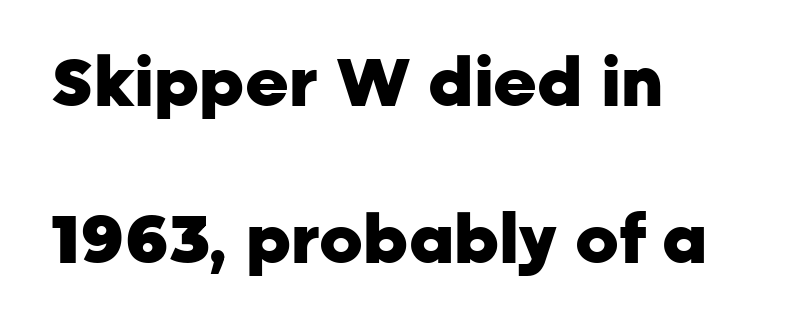
Q: Is the text bold? A: Yes.
Q: Is the text italic (slanted)? A: No, it is upright.
Q: Is the typeface a serif or a sans-serif typeface? A: Sans-serif.
Q: Is the text underlined? A: No.
Q: How is the paragraph aligned? A: Left-aligned.
Q: Is the spacing between letters normal or unusually wide? A: Normal.
Q: Is the spacing between lines tight, normal or loose? A: Loose.
Q: Width (condensed, normal, or wide)? A: Normal.
Q: Stroke contrast? A: Low.
Q: x-height? A: Medium.
Q: Monospaced? A: No.
